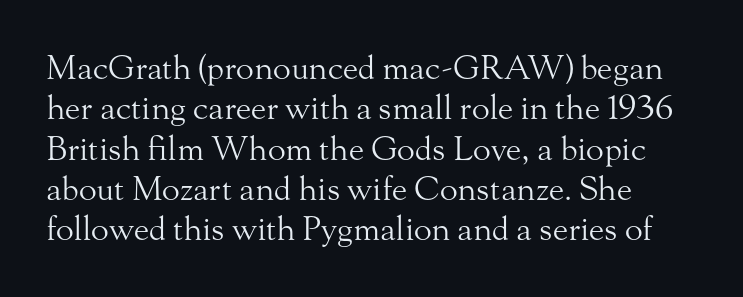
The image shows 33 px light serif type, upright; set line spacing 1.22x, normal letter spacing, not underlined; medium stroke contrast and a small x-height.
